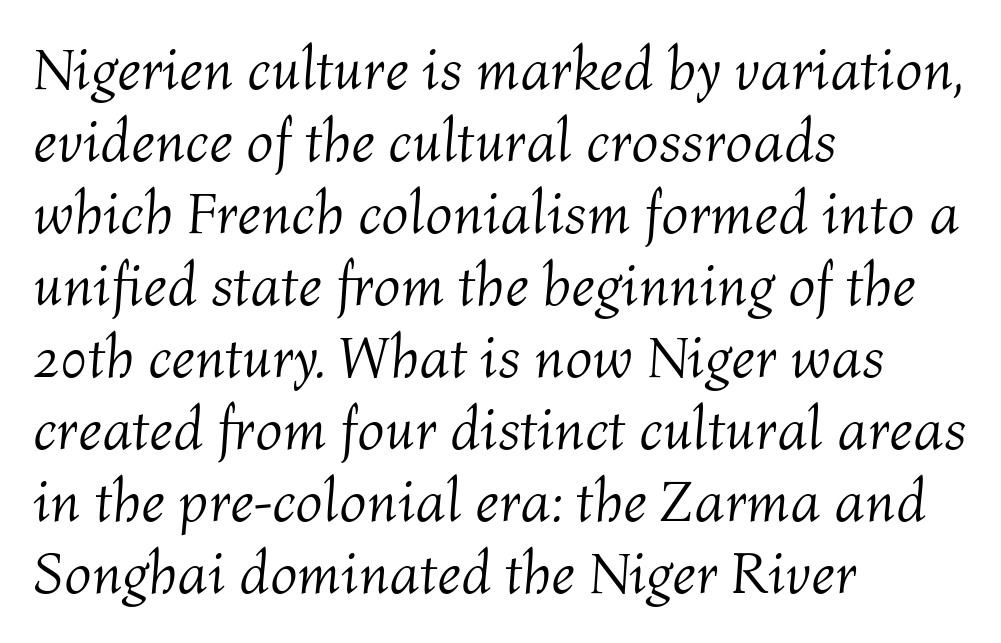
These lines keep a tight, regular rhythm from letter to letter. Any mark beneath the type? The region is blank. Looking at the ascenders, they clearly lean. The typesetting does not lean heavy: it is not bold.
